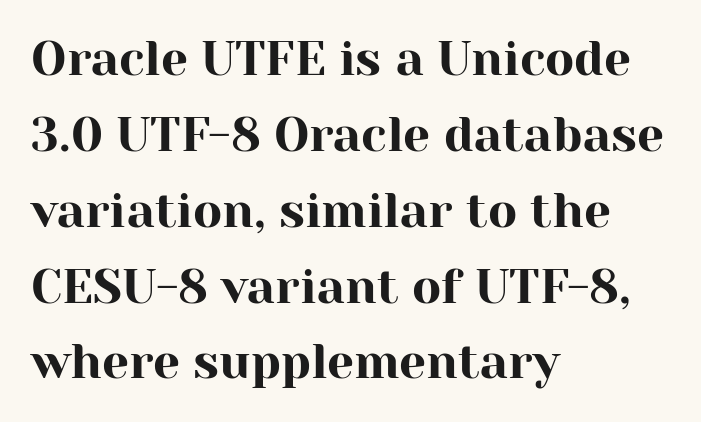
Q: Is the text italic (slanted)? A: No, it is upright.
Q: Is the typeface a serif or a sans-serif typeface? A: Serif.
Q: Is the text underlined? A: No.
Q: How is the paragraph aligned? A: Left-aligned.
Q: Is the spacing between letters normal or unusually wide? A: Normal.
Q: Is the spacing between lines tight, normal or loose? A: Normal.
Q: Width (condensed, normal, or wide)? A: Normal.
Q: Stroke contrast? A: High.
Q: x-height? A: Medium.
Q: Monospaced? A: No.
